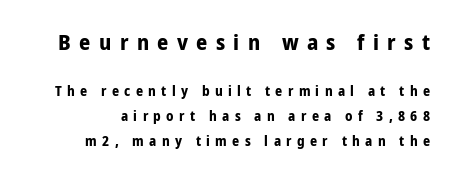
Descenders hang freely into open space. Spacing between characters has been opened up far beyond the box default. The passage is arranged like a letterhead date or caption credit — flush right. I'd describe the lettering as bold — thick and assertive. The earlier block is typeset at a bigger size than the later block. It's the straight-up-and-down kind of type.
